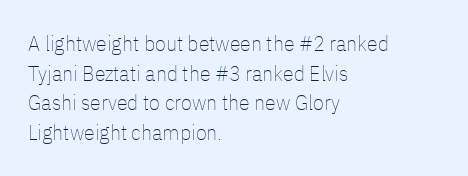
Unmarked baselines from the first word to the last. The designer left line spacing at the default. The rendering anchors every line to the left-hand side. The gaps between neighbouring characters are ordinary and unremarkable. The type sits square on the baseline with zero lean.
